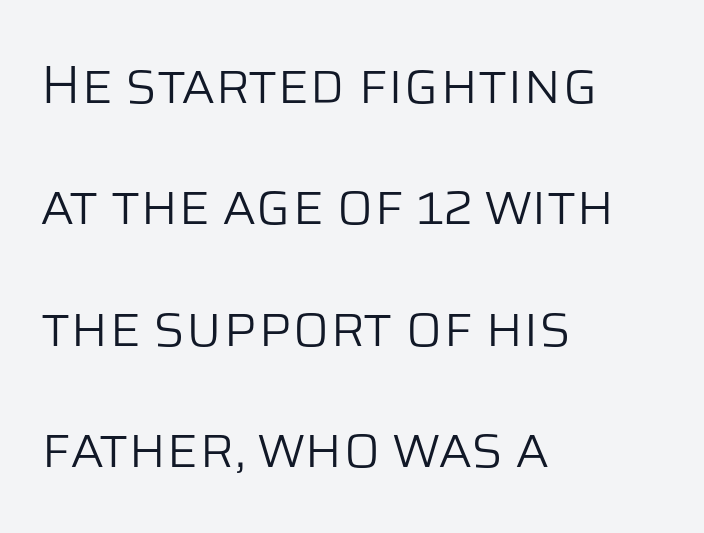
Q: Is the text bold? A: No.
Q: Is the text italic (slanted)? A: No, it is upright.
Q: Is the typeface a serif or a sans-serif typeface? A: Sans-serif.
Q: Is the text underlined? A: No.
Q: How is the paragraph aligned? A: Left-aligned.
Q: Is the spacing between letters normal or unusually wide? A: Normal.
Q: Is the spacing between lines tight, normal or loose? A: Loose.
Q: Width (condensed, normal, or wide)? A: Normal.
Q: Stroke contrast? A: Low.
Q: x-height? A: Large.
Q: Monospaced? A: No.
